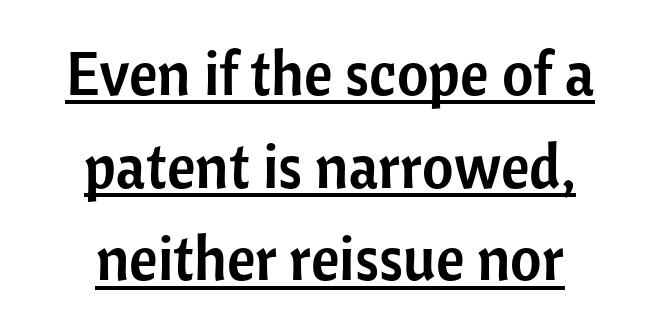
Q: Is the text italic (slanted)? A: No, it is upright.
Q: Is the typeface a serif or a sans-serif typeface? A: Sans-serif.
Q: Is the text underlined? A: Yes.
Q: How is the paragraph aligned? A: Centered.
Q: Is the spacing between letters normal or unusually wide? A: Normal.
Q: Is the spacing between lines tight, normal or loose? A: Normal.
Q: Width (condensed, normal, or wide)? A: Normal.
Q: Stroke contrast? A: Low.
Q: x-height? A: Medium.
Q: Monospaced? A: No.
